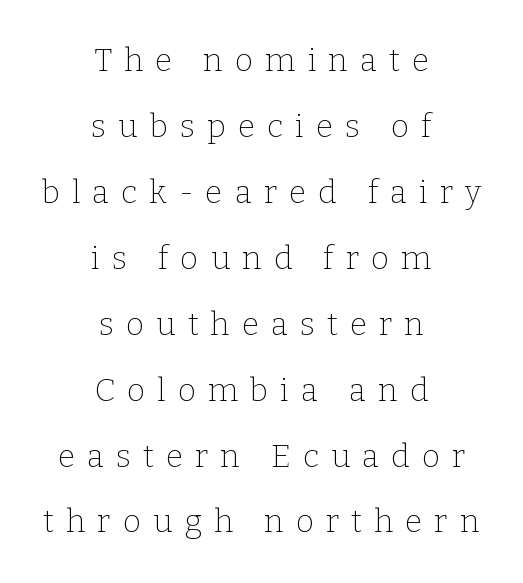
Q: Is the text bold? A: No.
Q: Is the text italic (slanted)? A: No, it is upright.
Q: Is the typeface a serif or a sans-serif typeface? A: Serif.
Q: Is the text underlined? A: No.
Q: How is the paragraph aligned? A: Centered.
Q: Is the spacing between letters normal or unusually wide? A: Unusually wide.
Q: Is the spacing between lines tight, normal or loose? A: Loose.
Q: Width (condensed, normal, or wide)? A: Normal.
Q: Stroke contrast? A: Low.
Q: x-height? A: Medium.
Q: Monospaced? A: No.
